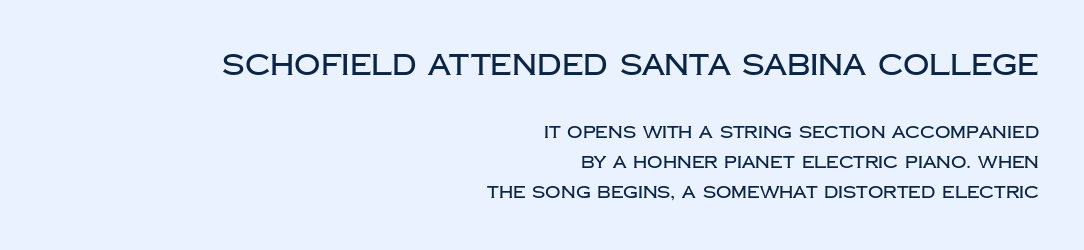
The image shows 29 px sans-serif type, upright; set right-aligned, line spacing 1.78x, normal letter spacing, not underlined; the first (top) block is 1.71x larger; low stroke contrast and a large x-height.
